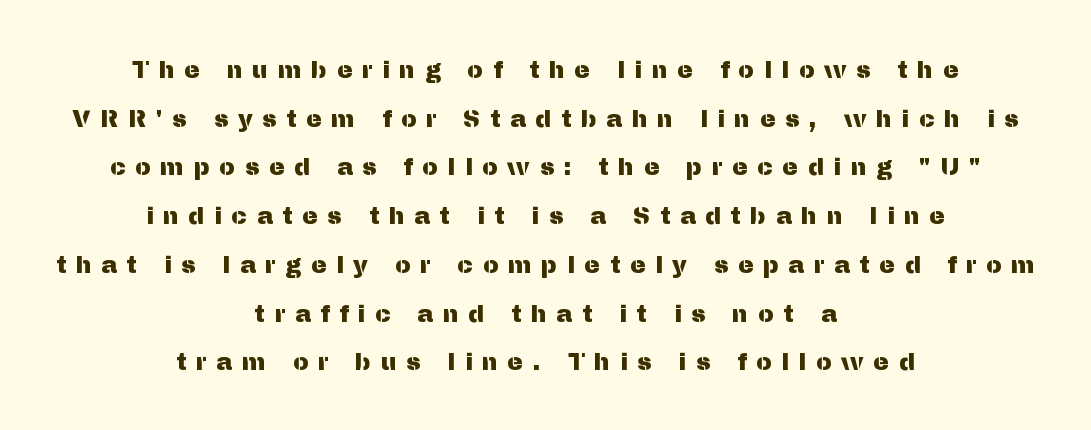
{"italic": "no", "underline": "no", "align": "center", "line_spacing": "loose", "line_spacing_ratio": 2.03, "letter_spacing": "wide", "letter_spacing_em": 0.39, "glyph_px": 24}
